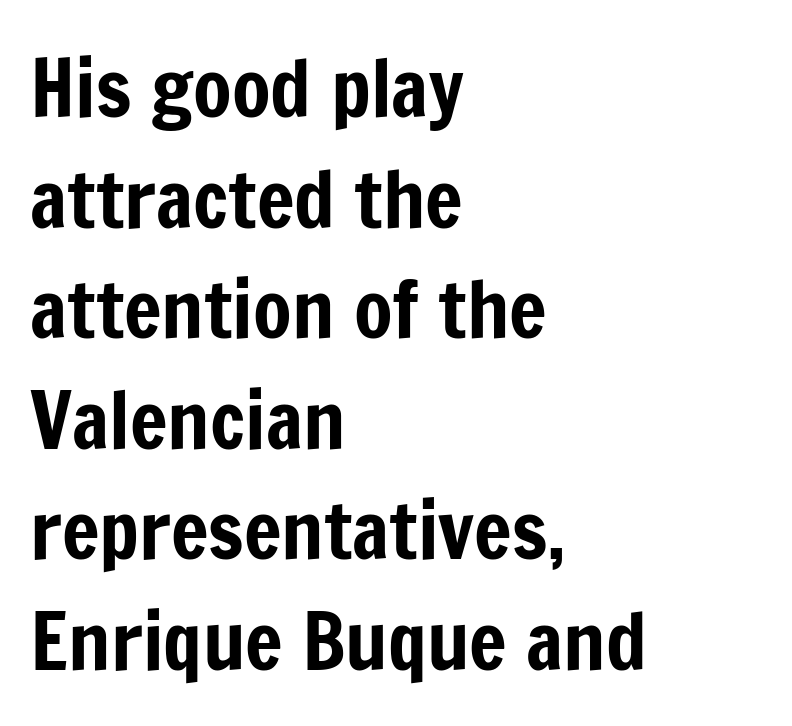
Q: Is the text italic (slanted)? A: No, it is upright.
Q: Is the typeface a serif or a sans-serif typeface? A: Sans-serif.
Q: Is the text underlined? A: No.
Q: How is the paragraph aligned? A: Left-aligned.
Q: Is the spacing between letters normal or unusually wide? A: Normal.
Q: Is the spacing between lines tight, normal or loose? A: Normal.
Q: Width (condensed, normal, or wide)? A: Condensed.
Q: Stroke contrast? A: Low.
Q: x-height? A: Medium.
Q: Monospaced? A: No.
